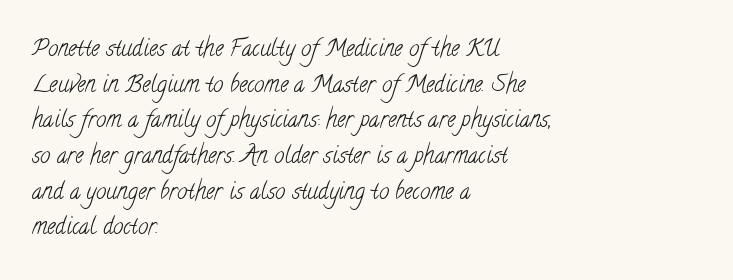
The image shows 23 px text type; set left-aligned, normal line spacing (1.55x), normal letter spacing, not underlined.
